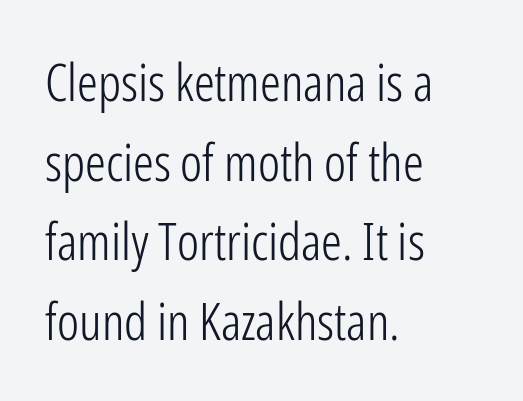
The image shows 52 px light, condensed sans-serif type, upright; set left-aligned, normal line spacing (1.53x), normal letter spacing, not underlined; low stroke contrast and a medium x-height.
